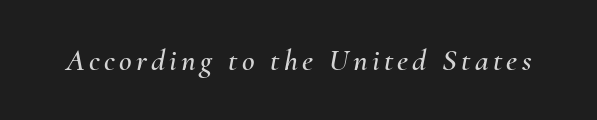
Q: Is the text italic (slanted)? A: Yes, it leans right by about 10 degrees.
Q: Is the text underlined? A: No.
Q: Width (condensed, normal, or wide)? A: Normal.
Q: Stroke contrast? A: Medium.
Q: x-height? A: Small.
Q: Monospaced? A: No.
